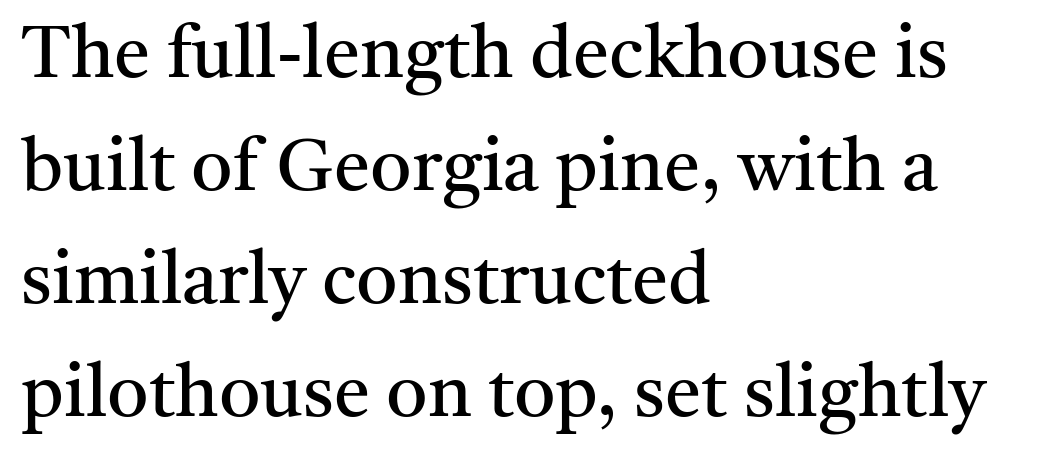
The image shows 73 px regular-weight serif type, upright; set left-aligned, normal line spacing (1.55x), normal letter spacing, not underlined; medium stroke contrast and a medium x-height.
